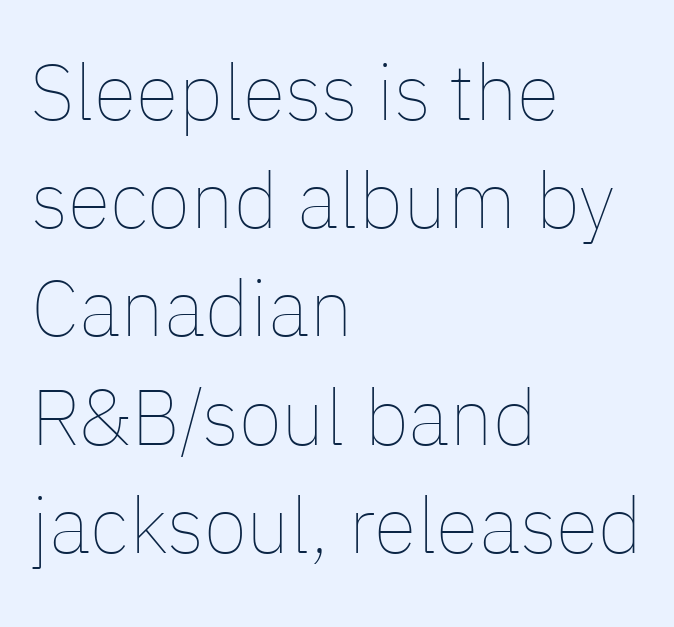
{"italic": "no", "bold": "no", "weight": "thin", "width": "normal", "stroke_contrast": "low", "x_height": "medium", "monospaced": "no", "underline": "no", "align": "left", "line_spacing": "normal", "line_spacing_ratio": 1.37, "letter_spacing": "normal", "letter_spacing_em": 0.0, "glyph_px": 79}
